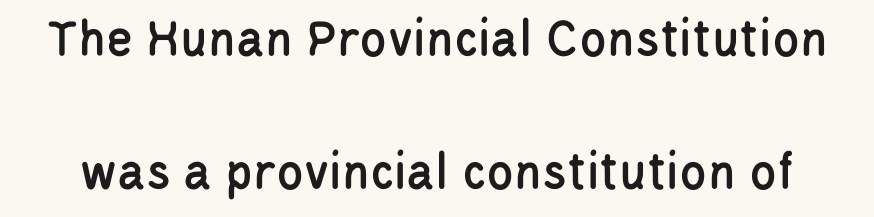
{"serif": "no", "italic": "no", "width": "condensed", "stroke_contrast": "low", "x_height": "large", "monospaced": "no", "underline": "no", "line_spacing": "loose", "line_spacing_ratio": 2.41, "letter_spacing": "normal", "letter_spacing_em": 0.0, "glyph_px": 55}
